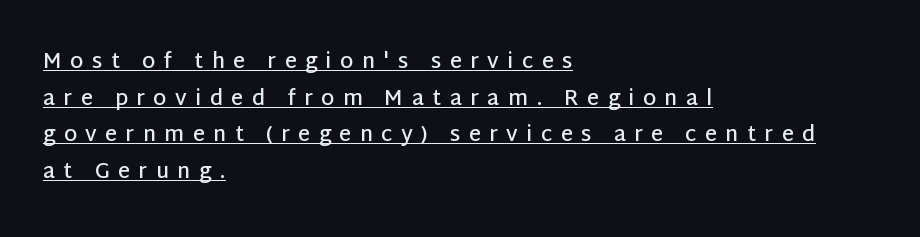
{"italic": "no", "bold": "semi", "underline": "yes", "align": "left", "line_spacing_ratio": 1.75, "letter_spacing": "wide", "letter_spacing_em": 0.4, "glyph_px": 21}
